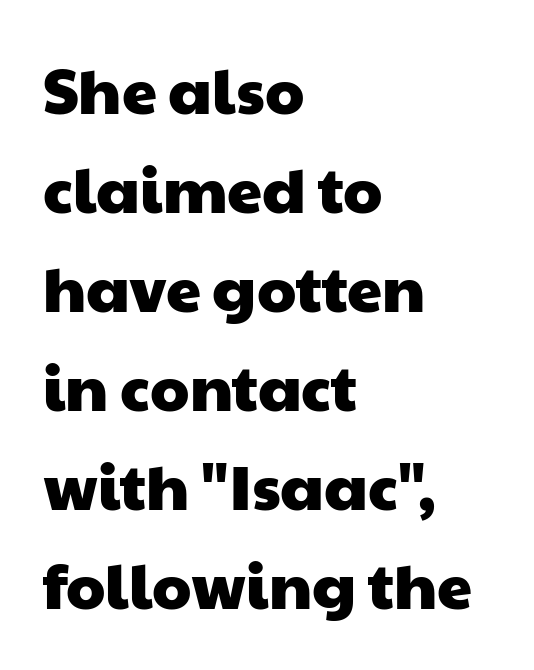
{"serif": "no", "width": "wide", "stroke_contrast": "low", "x_height": "medium", "monospaced": "no", "underline": "no", "align": "left", "line_spacing": "normal", "line_spacing_ratio": 1.57, "letter_spacing": "normal", "letter_spacing_em": 0.0, "glyph_px": 63}
